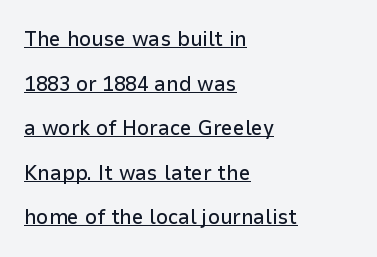
The image shows 21 px text type, upright; set left-aligned, loose line spacing (2.12x), normal letter spacing, underlined.
